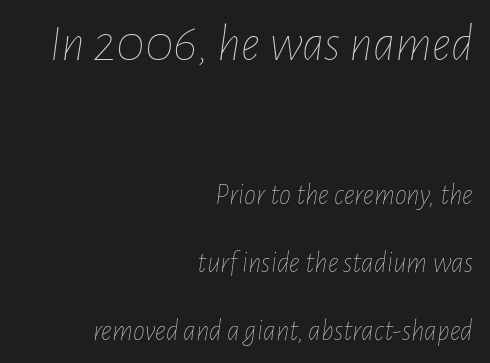
Short note: letters normally spaced. The specimen omits any rule beneath the text block's lines. The font sits on the lighter half of the weight spectrum, regular included. The line-height multiplier appears high, well above default. Looks like regular typesetting: each glyph gets only the width it needs.
